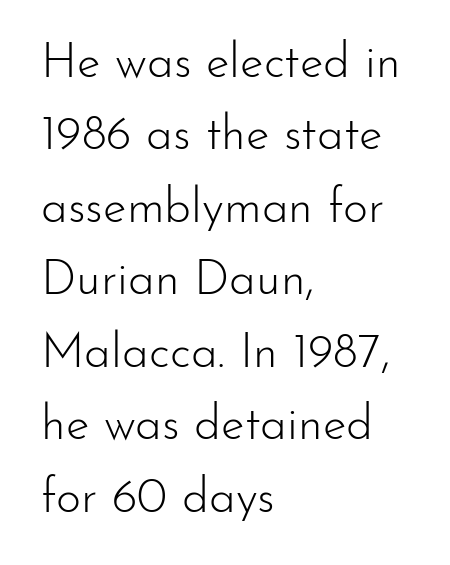
Q: Is the text bold? A: No.
Q: Is the text italic (slanted)? A: No, it is upright.
Q: Is the typeface a serif or a sans-serif typeface? A: Sans-serif.
Q: Is the text underlined? A: No.
Q: How is the paragraph aligned? A: Left-aligned.
Q: Is the spacing between letters normal or unusually wide? A: Normal.
Q: Is the spacing between lines tight, normal or loose? A: Normal.
Q: Width (condensed, normal, or wide)? A: Normal.
Q: Stroke contrast? A: Low.
Q: x-height? A: Small.
Q: Monospaced? A: No.
